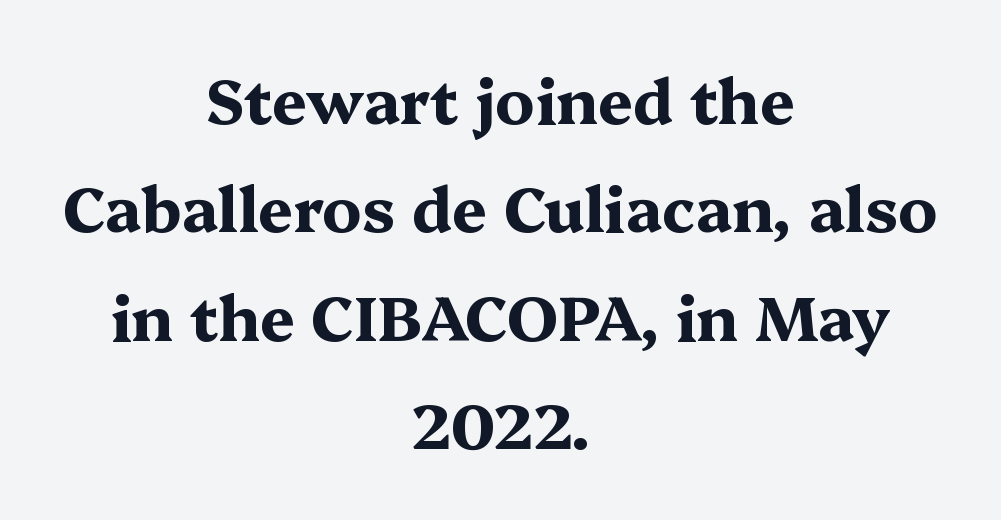
Here the glyphs are tracked normally, forming tight word shapes. Stroke terminals: seriffed. Designer's note — italics off, roman on. A typesetter would call this proportional, since set widths differ per character. The glyphs are unaccompanied by any horizontal stroke below them.
